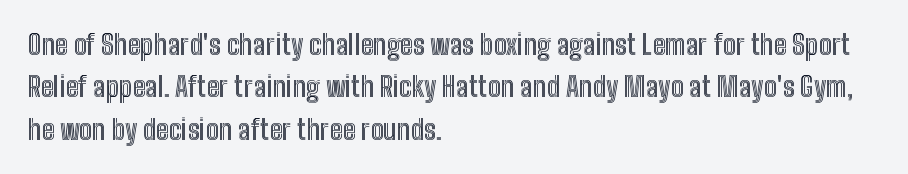
The image shows 27 px text type, upright; set left-aligned, normal line spacing (1.57x), normal letter spacing, not underlined.
